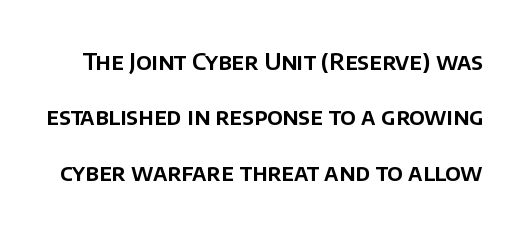
Q: Is the text italic (slanted)? A: No, it is upright.
Q: Is the text underlined? A: No.
Q: Is the spacing between letters normal or unusually wide? A: Normal.
Q: Is the spacing between lines tight, normal or loose? A: Loose.
